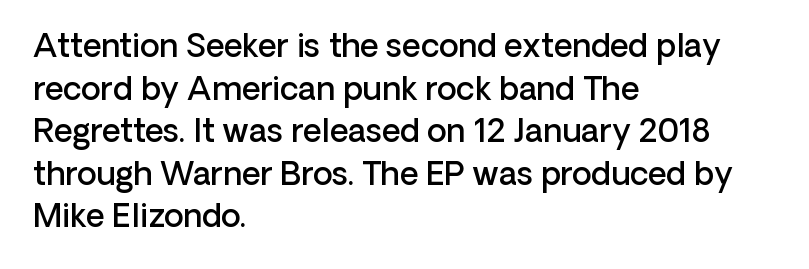
These lines are rendered in a variable-pitch font. This sample keeps an unexceptional amount of space between lines. Observe the absence of serifs on each vertical stroke in this sample. Designer's note — italics off, roman on. No extra tracking has been applied to these lines. Where is the straight margin? On the left.
